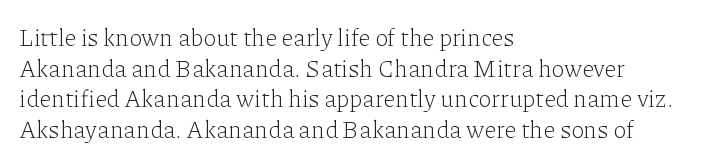
The image shows 24 px text type, upright; set left-aligned, normal line spacing (1.28x), normal letter spacing, not underlined.
